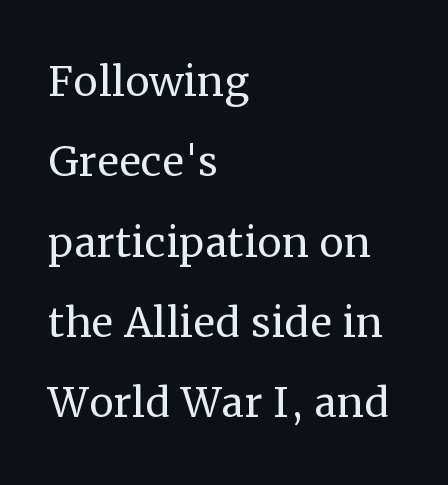
The image shows 55 px regular-weight serif type, upright; set left-aligned, normal line spacing (1.46x), normal letter spacing, not underlined; medium stroke contrast and a medium x-height.
